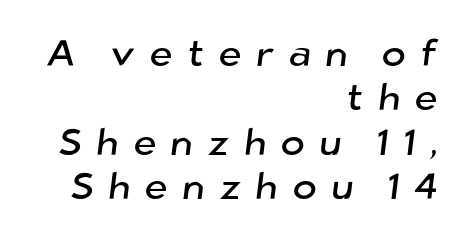
Q: Is the typeface a serif or a sans-serif typeface? A: Sans-serif.
Q: Is the text underlined? A: No.
Q: How is the paragraph aligned? A: Right-aligned.
Q: Is the spacing between letters normal or unusually wide? A: Unusually wide.
Q: Width (condensed, normal, or wide)? A: Normal.
Q: Stroke contrast? A: Low.
Q: x-height? A: Medium.
Q: Monospaced? A: No.
